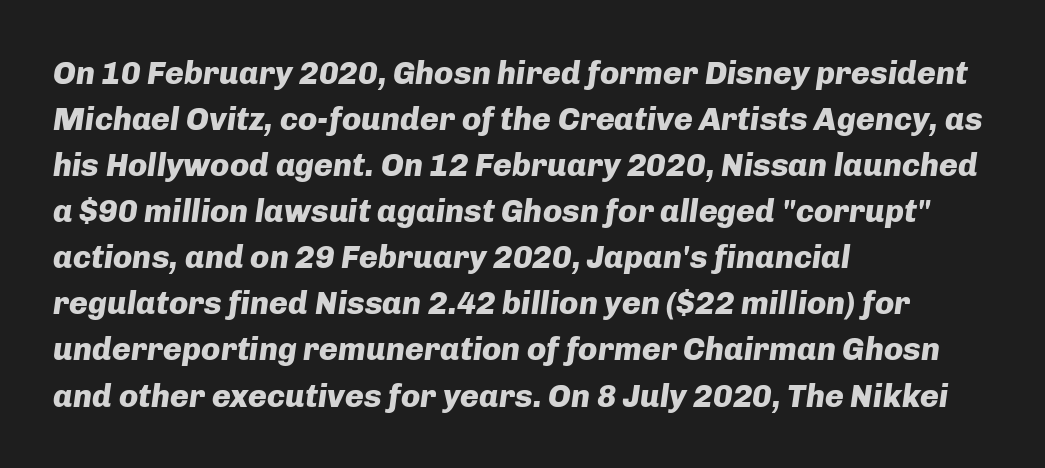
{"italic": "yes", "lean": "right", "slant_degrees": 8, "bold": "yes", "weight": "heavy", "width": "normal", "stroke_contrast": "low", "x_height": "medium", "monospaced": "no", "underline": "no", "align": "left", "line_spacing": "normal", "line_spacing_ratio": 1.44, "letter_spacing": "normal", "letter_spacing_em": 0.0, "glyph_px": 32}
